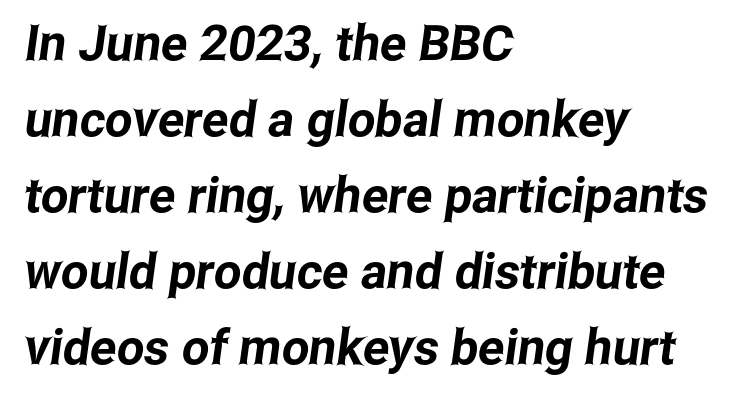
{"serif": "no", "width": "condensed", "stroke_contrast": "low", "x_height": "medium", "monospaced": "no", "underline": "no", "align": "left", "line_spacing": "normal", "line_spacing_ratio": 1.55, "letter_spacing": "normal", "letter_spacing_em": 0.0, "glyph_px": 49}
